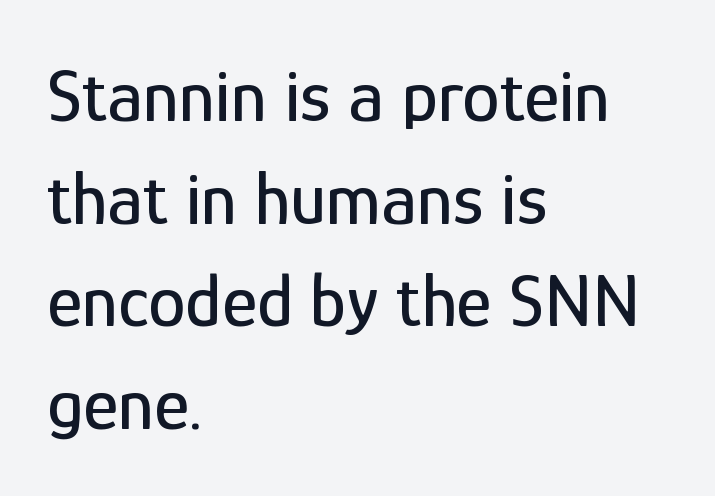
{"serif": "no", "italic": "no", "width": "condensed", "stroke_contrast": "low", "x_height": "medium", "monospaced": "no", "underline": "no", "align": "left", "line_spacing": "normal", "line_spacing_ratio": 1.37, "letter_spacing": "normal", "letter_spacing_em": 0.0, "glyph_px": 75}
